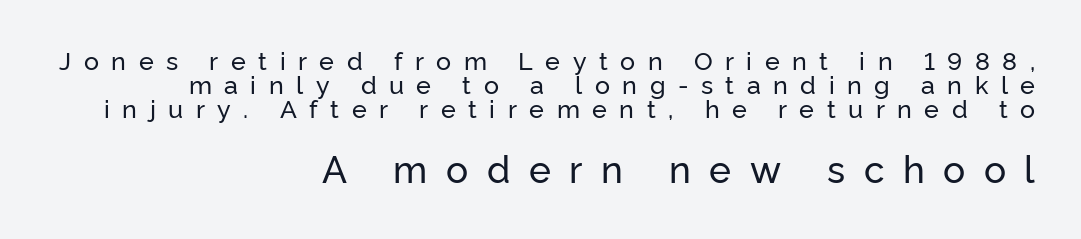
The letterforms stand isolated, each surrounded by extra space. Stroke terminals: plain, sans-serif. Which margin do the lines hug? The right one — the left edge is uneven. Underlining? Definitely not there. Of the two passages, the one underneath uses the larger point size.
